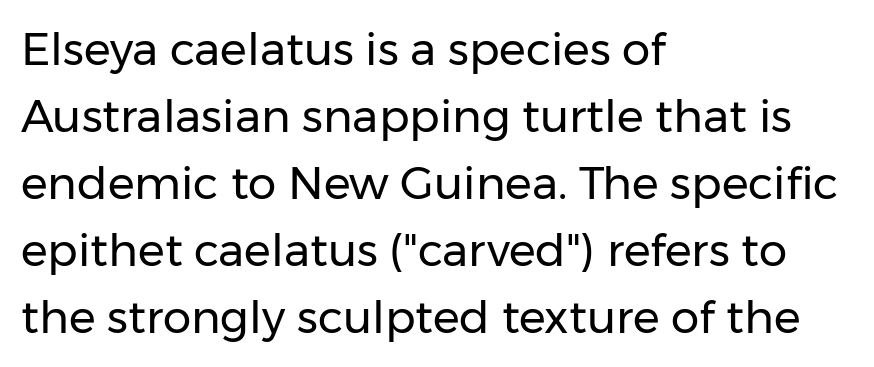
Interline gaps are of average width in this sample. These lines are rendered in a variable-pitch font. Nope, no serifs anywhere on these letters. No letter is thick-stroked: the sample isn't bold. Nothing unusual about the tracking: characters are spaced as the font intends. The lines in this sample share a left origin and differ only in where they stop.
